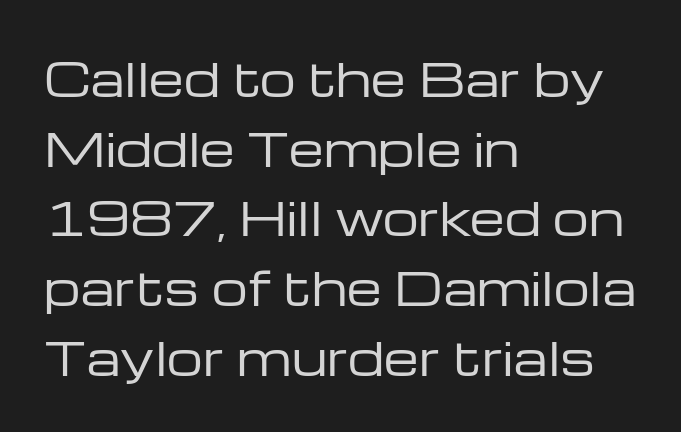
Q: Is the text bold? A: No.
Q: Is the text italic (slanted)? A: No, it is upright.
Q: Is the typeface a serif or a sans-serif typeface? A: Sans-serif.
Q: Is the text underlined? A: No.
Q: How is the paragraph aligned? A: Left-aligned.
Q: Is the spacing between letters normal or unusually wide? A: Normal.
Q: Is the spacing between lines tight, normal or loose? A: Normal.
Q: Width (condensed, normal, or wide)? A: Wide.
Q: Stroke contrast? A: Low.
Q: x-height? A: Medium.
Q: Monospaced? A: No.
